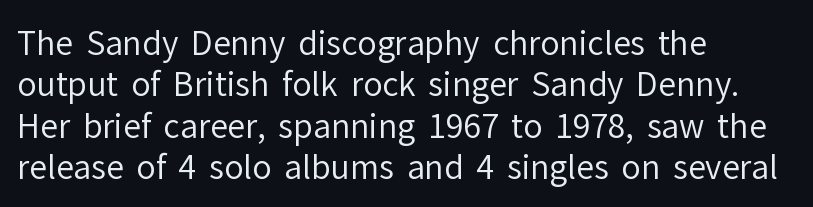
{"serif": "no", "italic": "no", "bold": "no", "weight": "regular", "width": "normal", "stroke_contrast": "low", "x_height": "medium", "monospaced": "no", "underline": "no", "align": "left", "line_spacing": "normal", "line_spacing_ratio": 1.29, "letter_spacing": "normal", "letter_spacing_em": 0.0, "glyph_px": 32}
